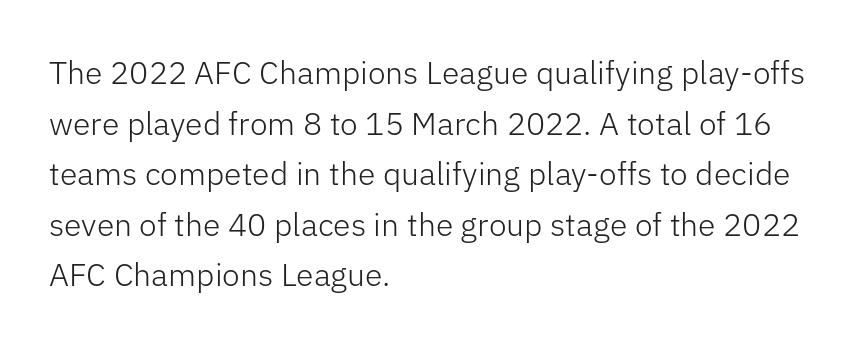
{"serif": "no", "italic": "no", "bold": "no", "weight": "light", "width": "normal", "stroke_contrast": "low", "x_height": "medium", "monospaced": "no", "underline": "no", "align": "left", "line_spacing": "normal", "line_spacing_ratio": 1.58, "letter_spacing": "normal", "letter_spacing_em": 0.0, "glyph_px": 32}
